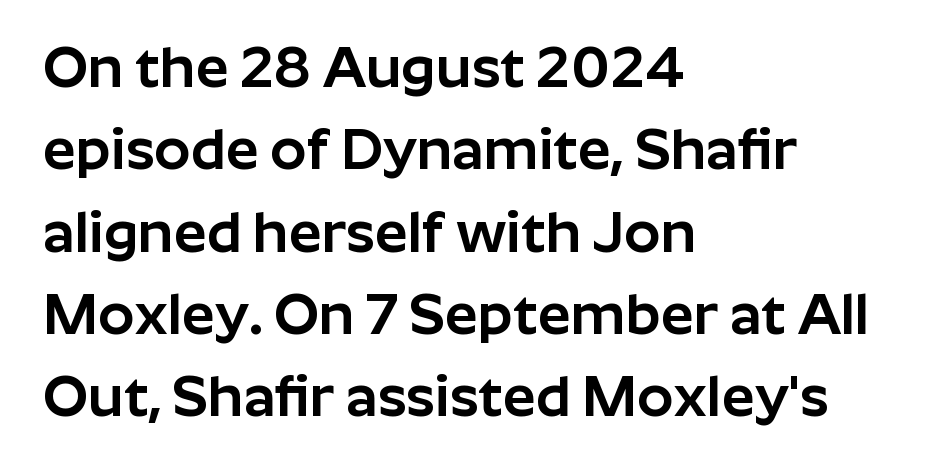
{"serif": "no", "italic": "no", "width": "normal", "stroke_contrast": "low", "x_height": "medium", "monospaced": "no", "underline": "no", "align": "left", "line_spacing": "normal", "line_spacing_ratio": 1.42, "letter_spacing": "normal", "letter_spacing_em": 0.0, "glyph_px": 58}
